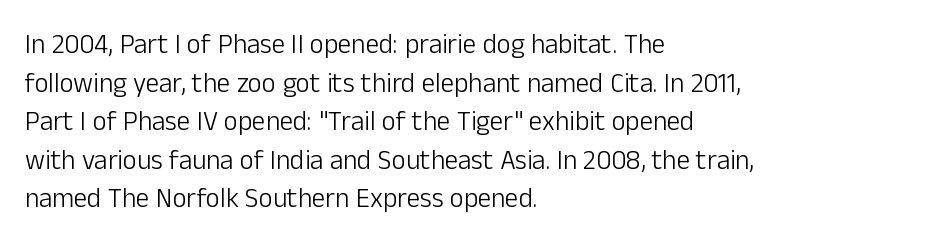
Stroke thickness stays within the range of a standard reading face or lighter. Notice how descenders clear the ascenders below comfortably — that's standard leading. There is no visible air inserted between adjacent glyphs. Casual observation: everything's shoved over to the left. The specimen omits any rule beneath the text block's lines. The letters stand straight up with perfectly vertical stems.
